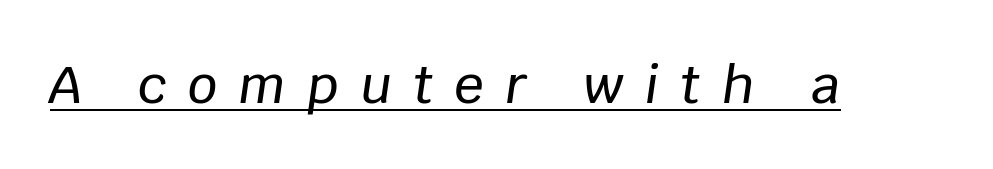
The image shows 52 px text type, italic (leaning right); set unusually wide letter spacing (+0.41 em), underlined; low stroke contrast and a large x-height.
